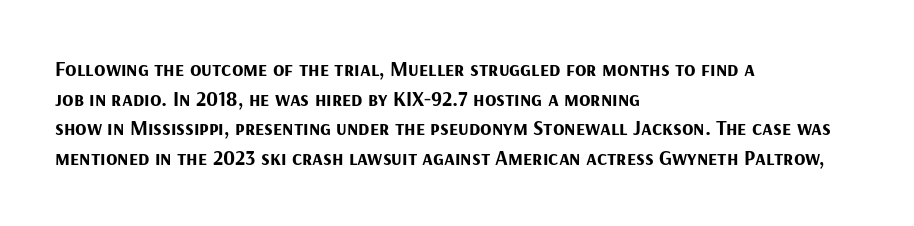
{"italic": "no", "bold": "yes", "underline": "no", "align": "left", "line_spacing": "normal", "line_spacing_ratio": 1.41, "letter_spacing": "normal", "letter_spacing_em": 0.0, "glyph_px": 21}
